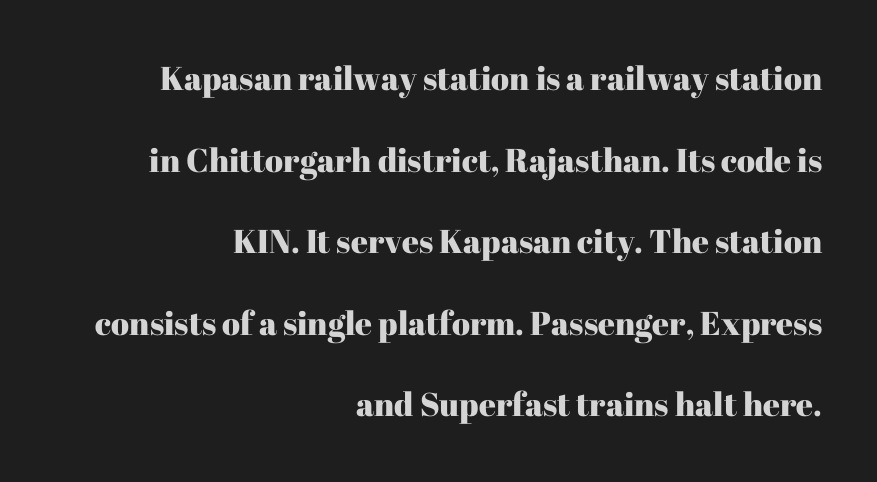
Varying glyph widths throughout — classic text-font behaviour. Compared with typical paragraphs, the rows here are farther apart. The type sits square on the baseline with zero lean. Leftover space on each line is placed entirely before the opening word.
